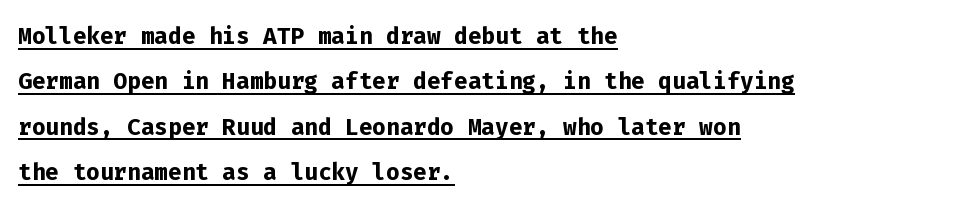
{"serif": "no", "italic": "no", "bold": "yes", "weight": "semibold", "width": "normal", "stroke_contrast": "low", "x_height": "medium", "monospaced": "yes", "underline": "yes", "align": "left", "line_spacing": "normal", "line_spacing_ratio": 1.42, "letter_spacing": "normal", "letter_spacing_em": 0.0, "glyph_px": 32}
